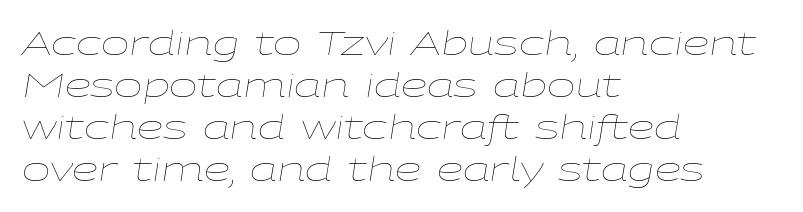
The image shows 34 px thin, wide type, italic (leaning right); set left-aligned, line spacing 1.24x, normal letter spacing, not underlined; low stroke contrast and a medium x-height.
